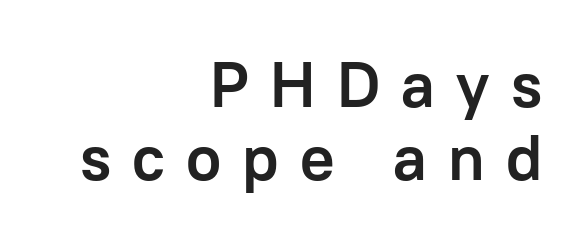
Does the leading feel generous? Not at all — it's pinched. This sample uses a sans-serif face. The text block is weighted toward the right margin, trailing off unevenly leftward. Varying glyph widths throughout — classic text-font behaviour. Descenders are the only things crossing below the line. Every character sits straight up, as roman type does.
